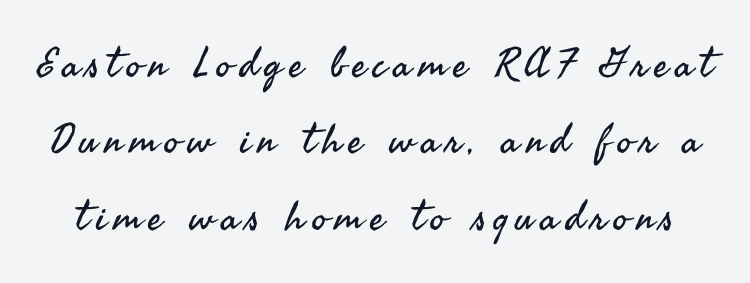
{"serif": "no", "bold": "no", "weight": "regular", "width": "normal", "stroke_contrast": "medium", "x_height": "small", "monospaced": "no", "underline": "no", "line_spacing_ratio": 1.86, "glyph_px": 41}
